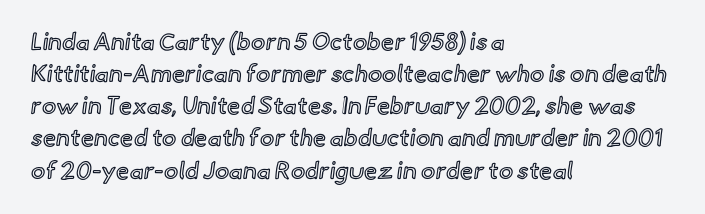
The image shows 24 px text type; set left-aligned, normal line spacing (1.34x), normal letter spacing, not underlined.
